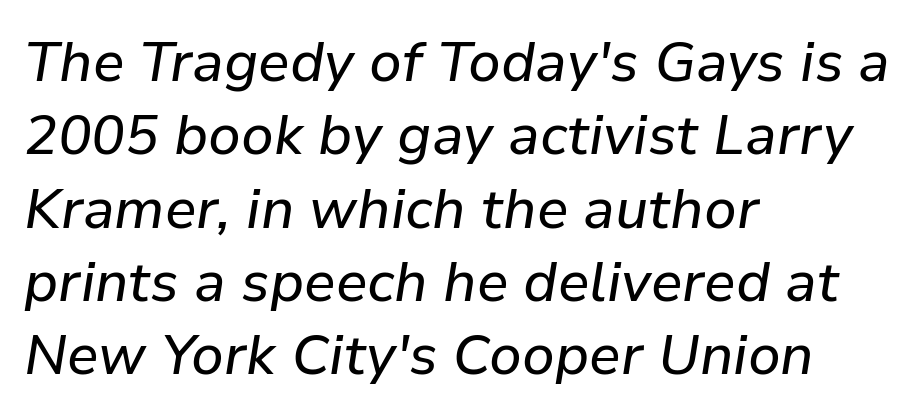
{"italic": "yes", "lean": "right", "slant_degrees": 9, "width": "normal", "stroke_contrast": "low", "x_height": "medium", "monospaced": "no", "underline": "no", "align": "left", "line_spacing": "normal", "line_spacing_ratio": 1.31, "letter_spacing": "normal", "letter_spacing_em": 0.0, "glyph_px": 56}
